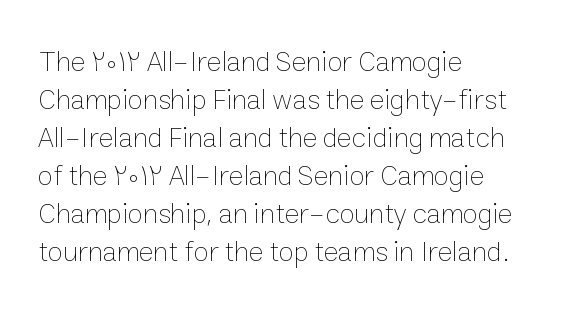
{"italic": "no", "bold": "no", "weight": "thin", "width": "normal", "stroke_contrast": "low", "x_height": "medium", "monospaced": "no", "underline": "no", "align": "left", "line_spacing": "normal", "line_spacing_ratio": 1.36, "letter_spacing": "normal", "letter_spacing_em": 0.0, "glyph_px": 28}
